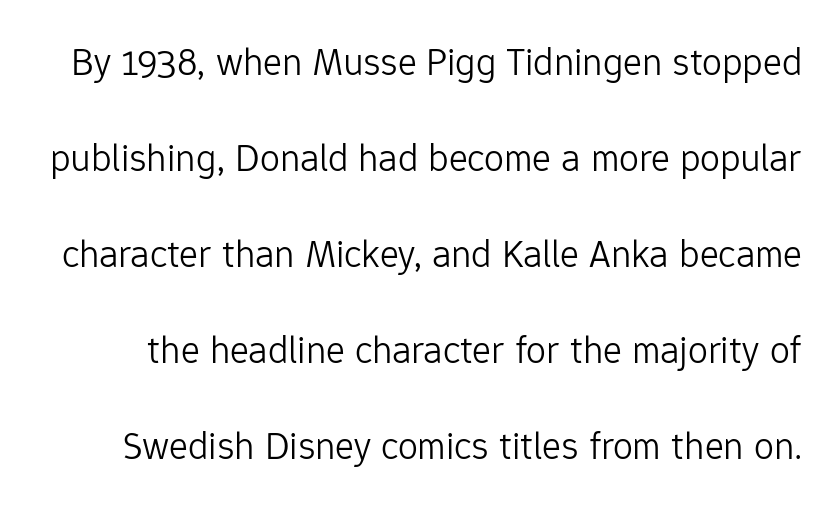
{"serif": "no", "italic": "no", "bold": "no", "weight": "light", "width": "normal", "stroke_contrast": "low", "x_height": "medium", "monospaced": "no", "underline": "no", "line_spacing": "loose", "line_spacing_ratio": 2.4, "letter_spacing": "normal", "letter_spacing_em": 0.0, "glyph_px": 40}
